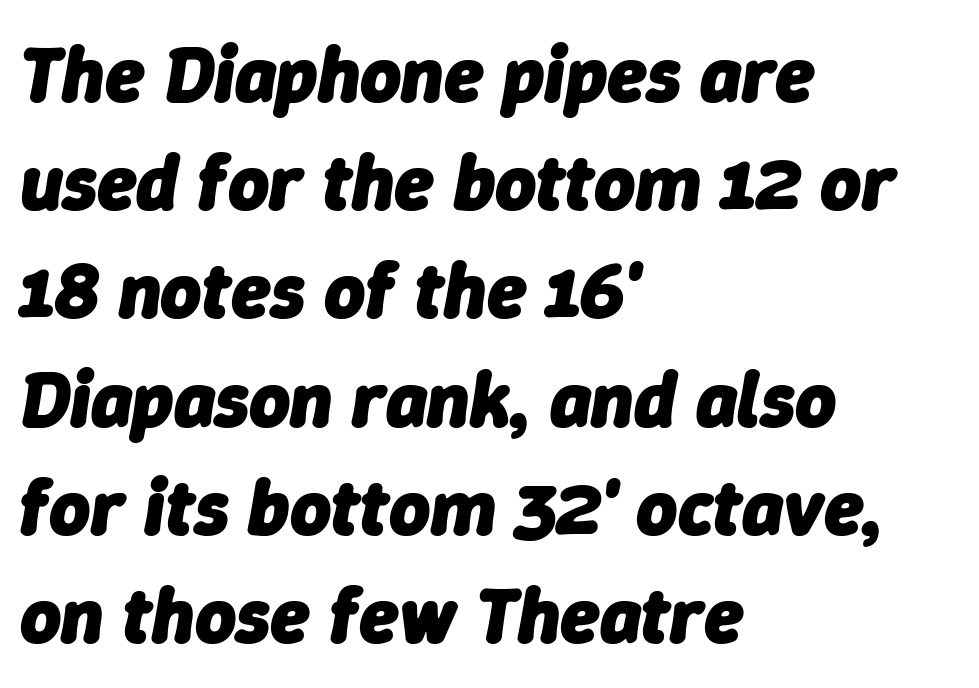
The image shows 79 px heavy type, italic (leaning right); set left-aligned, normal line spacing (1.37x), normal letter spacing, not underlined; low stroke contrast and a medium x-height.
